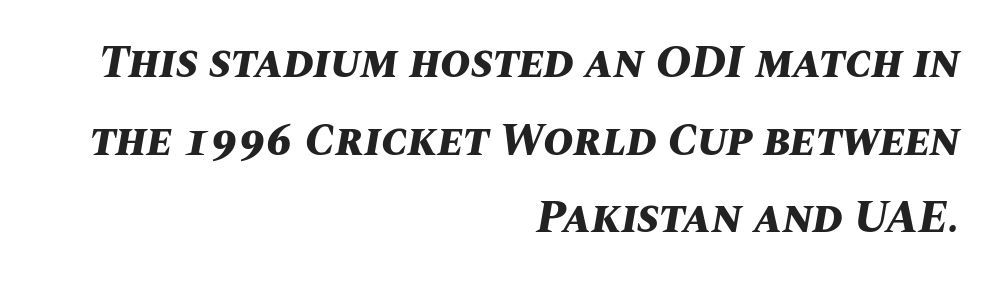
The image shows 46 px bold type, italic (leaning right); set right-aligned, normal line spacing (1.69x), normal letter spacing, not underlined; medium stroke contrast and a large x-height.
